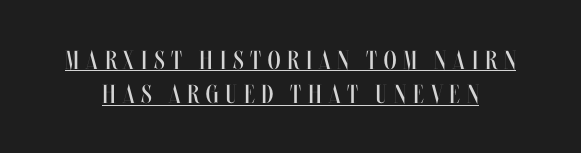
The image shows 26 px text type, upright; set normal line spacing (1.32x), unusually wide letter spacing (+0.26 em), underlined.
